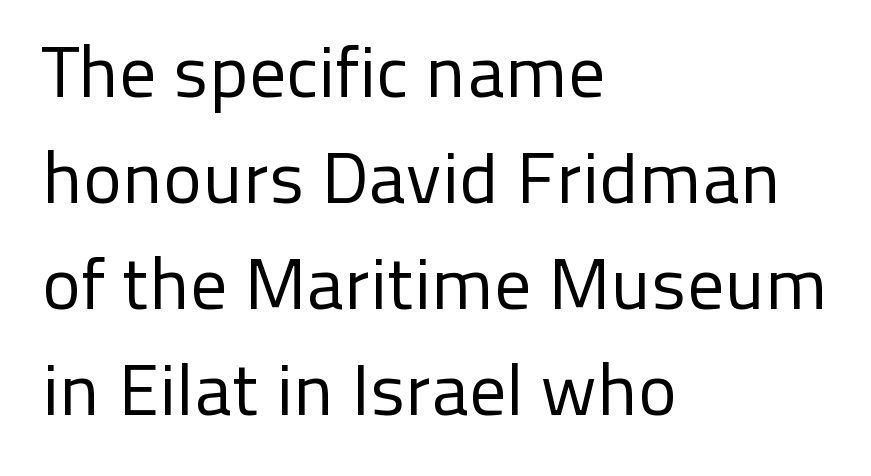
Descenders hang freely into open space. Think standard paragraph weight, or any step lighter than that. These lines stack with their left ends in a neat column. Unlike italic type, these characters show no tilt at all. Letter spacing: default.
